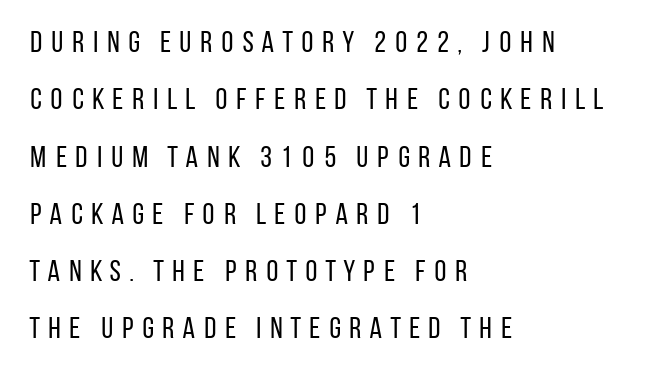
Casual observation: everything's shoved over to the left. Whoever set this chose breathing room over compactness in the vertical rhythm. Rendered with straight, roman letterforms. Note the varied advance widths — an 'i' is clearly narrower than an 'm'.
